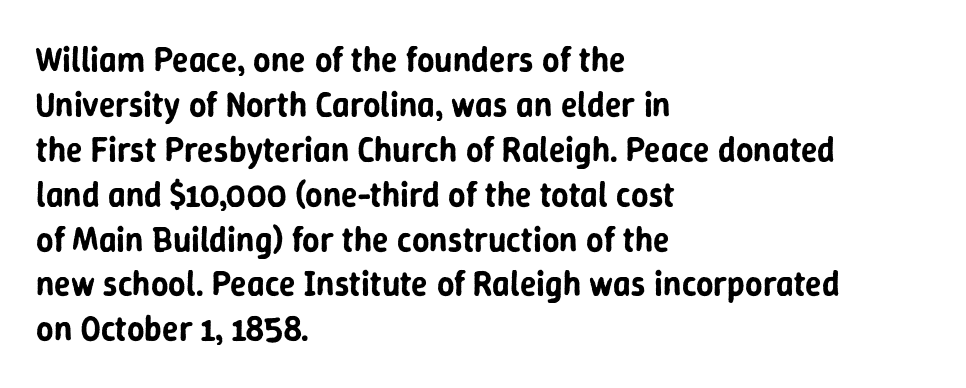
{"serif": "no", "italic": "no", "width": "normal", "stroke_contrast": "low", "x_height": "medium", "monospaced": "no", "underline": "no", "align": "left", "line_spacing": "normal", "line_spacing_ratio": 1.32, "letter_spacing": "normal", "letter_spacing_em": 0.0, "glyph_px": 34}
